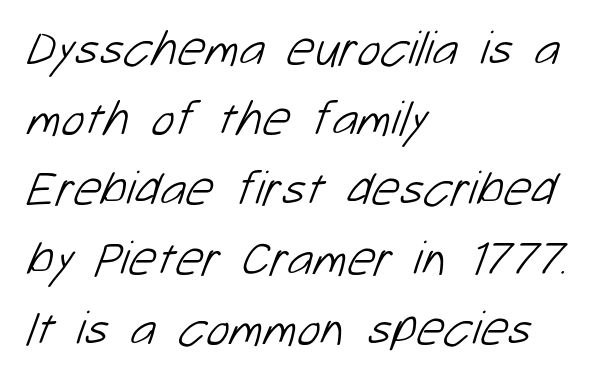
No heavy texture on the line: the type isn't bold. Students, note that the glyphs here touch the page at normal intervals. The setting favours the left margin, as ordinary paragraphs usually do. Is this a fixed-width face? No — the glyphs have proportional, varying widths.
